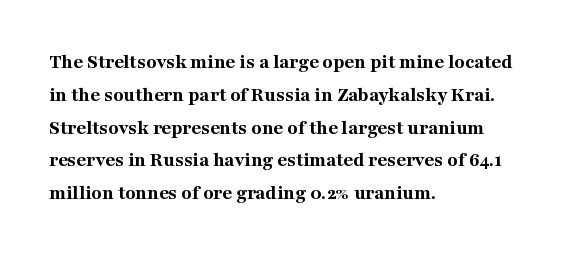
Weight check: bold — yes, fully. This rendering features lettering with no underline. This is the regular roman posture of the typeface. Is there much room between lines? A standard amount, neither cramped nor airy. No extra tracking has been applied to these lines. The rag falls on the right side of this text block.
